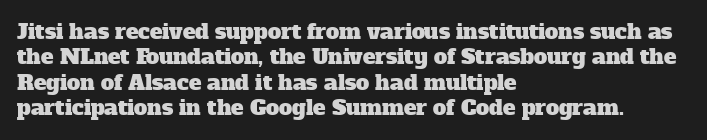
{"underline": "no", "align": "left", "line_spacing_ratio": 1.21, "letter_spacing": "normal", "letter_spacing_em": 0.0, "glyph_px": 21}
